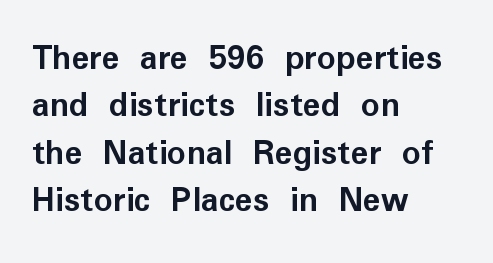
The image shows 37 px semibold sans-serif type, upright; set left-aligned, normal line spacing (1.28x), normal letter spacing, not underlined; low stroke contrast and a medium x-height.
